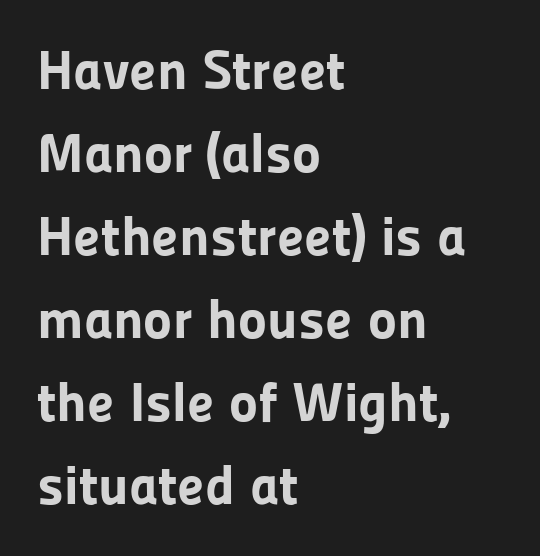
{"serif": "no", "italic": "no", "bold": "yes", "weight": "bold", "width": "normal", "stroke_contrast": "low", "x_height": "medium", "monospaced": "no", "underline": "no", "align": "left", "line_spacing": "normal", "line_spacing_ratio": 1.51, "letter_spacing": "normal", "letter_spacing_em": 0.0, "glyph_px": 55}
